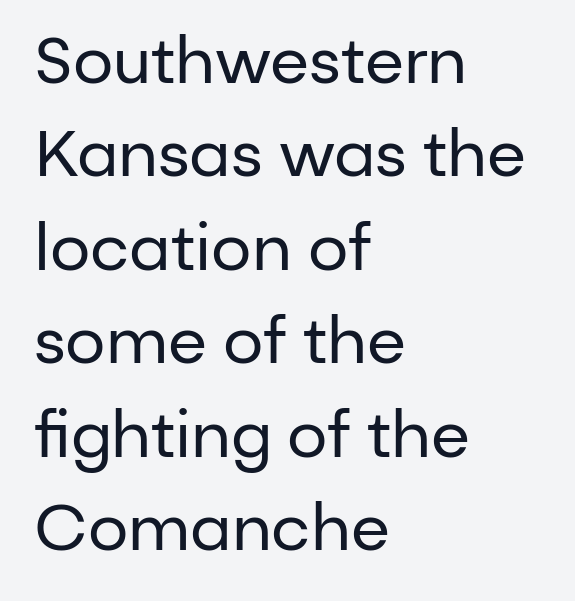
The image shows 64 px regular-weight sans-serif type, upright; set left-aligned, normal line spacing (1.46x), normal letter spacing, not underlined; low stroke contrast and a medium x-height.
